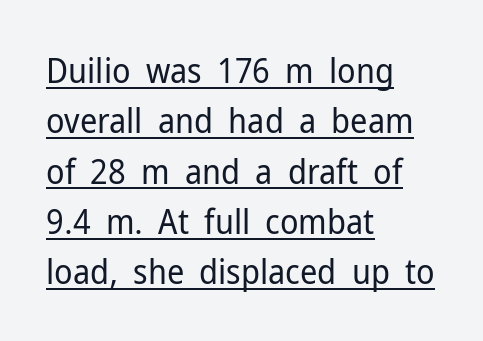
{"serif": "no", "italic": "no", "bold": "no", "weight": "regular", "width": "normal", "stroke_contrast": "low", "x_height": "medium", "monospaced": "no", "underline": "yes", "align": "left", "line_spacing": "normal", "line_spacing_ratio": 1.48, "letter_spacing": "normal", "letter_spacing_em": 0.0, "glyph_px": 34}
